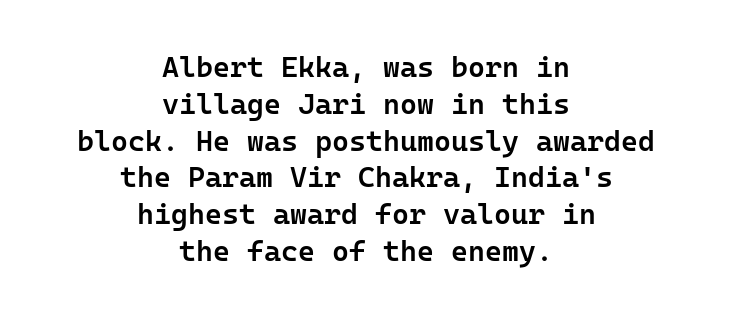
The face used here is rendered with its standard letterfit. Does the leading feel generous? No, just average. Does the lettering tilt? It doesn't — this is upright. This sample uses a sans-serif face.
